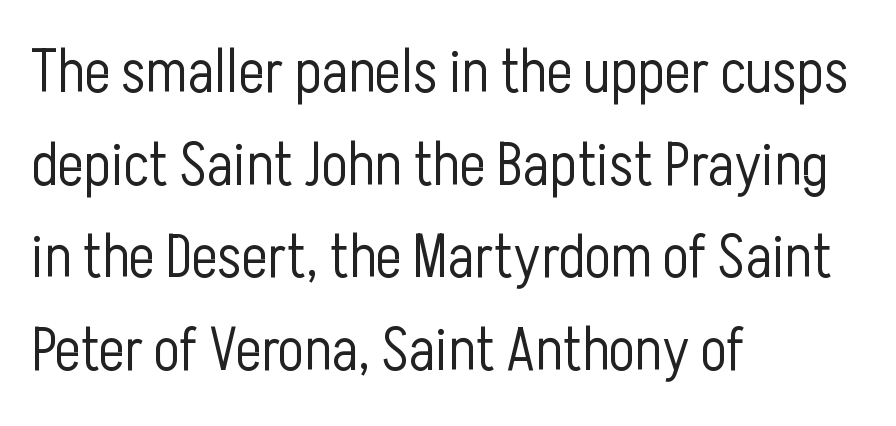
Q: Is the text bold? A: No.
Q: Is the text italic (slanted)? A: No, it is upright.
Q: Is the typeface a serif or a sans-serif typeface? A: Sans-serif.
Q: Is the text underlined? A: No.
Q: How is the paragraph aligned? A: Left-aligned.
Q: Is the spacing between letters normal or unusually wide? A: Normal.
Q: Is the spacing between lines tight, normal or loose? A: Normal.
Q: Width (condensed, normal, or wide)? A: Condensed.
Q: Stroke contrast? A: Low.
Q: x-height? A: Medium.
Q: Monospaced? A: No.
